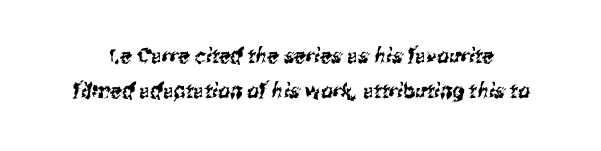
Q: Is the text underlined? A: No.
Q: Is the spacing between letters normal or unusually wide? A: Normal.
Q: Is the spacing between lines tight, normal or loose? A: Normal.
